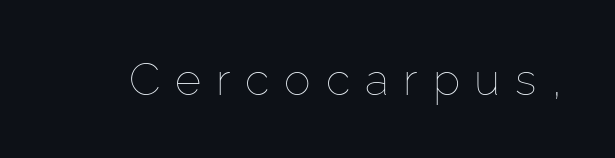
{"italic": "no", "bold": "no", "weight": "thin", "width": "normal", "stroke_contrast": "low", "x_height": "medium", "monospaced": "no", "underline": "no", "letter_spacing": "wide", "letter_spacing_em": 0.33, "glyph_px": 45}
